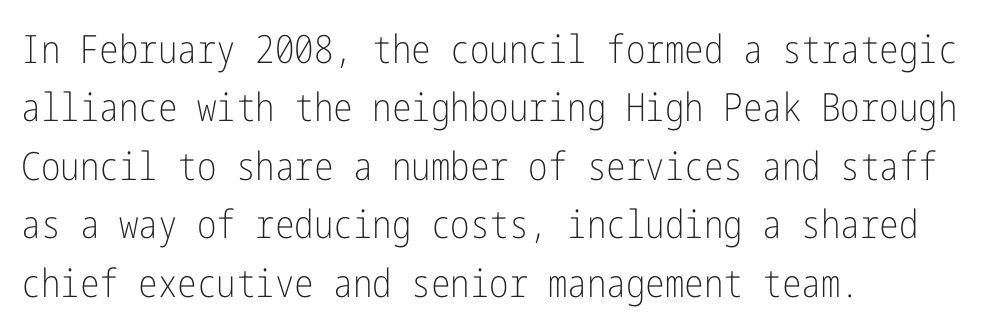
This rendering employs a face without finishing strokes, i.e., a sans-serif. Is the stroke heavy? The answer is a plain regular-or-lighter. Italic: no, the glyphs are upright roman. A student would call this left alignment; a typographer would say flush left, rag right.
